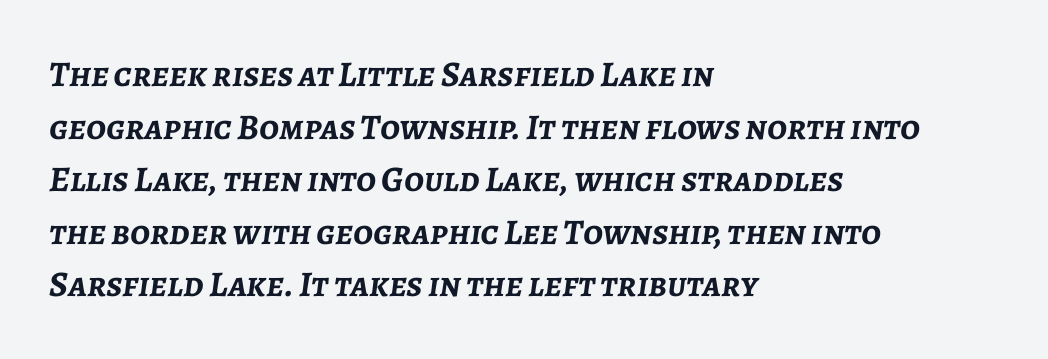
{"italic": "yes", "lean": "right", "slant_degrees": 7, "bold": "yes", "weight": "semibold", "width": "normal", "stroke_contrast": "low", "x_height": "medium", "monospaced": "no", "underline": "no", "align": "left", "line_spacing": "normal", "line_spacing_ratio": 1.46, "letter_spacing": "normal", "letter_spacing_em": 0.0, "glyph_px": 36}
